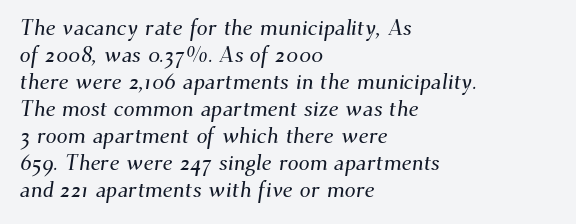
Q: Is the text underlined? A: No.
Q: How is the paragraph aligned? A: Left-aligned.
Q: Is the spacing between letters normal or unusually wide? A: Normal.
